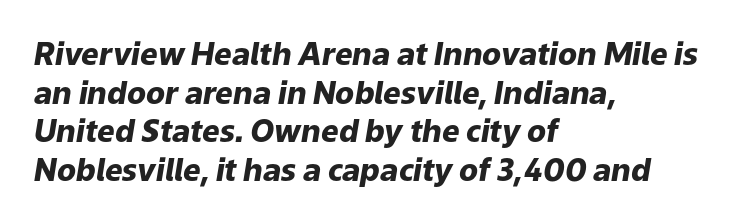
{"italic": "yes", "lean": "right", "slant_degrees": 9, "bold": "yes", "weight": "heavy", "width": "normal", "stroke_contrast": "low", "x_height": "medium", "monospaced": "no", "underline": "no", "align": "left", "line_spacing": "normal", "line_spacing_ratio": 1.25, "letter_spacing": "normal", "letter_spacing_em": 0.0, "glyph_px": 31}
